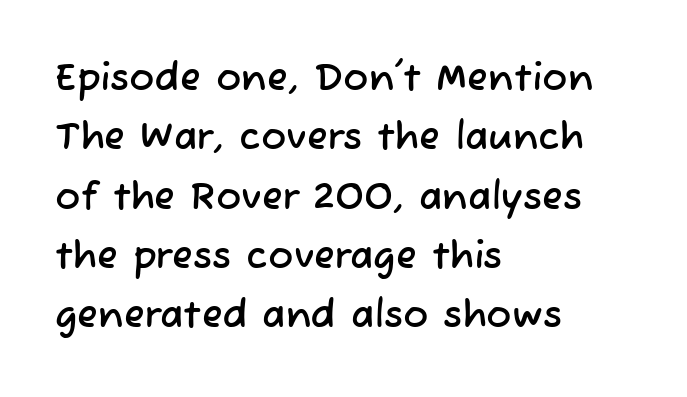
The image shows 38 px sans-serif type; set left-aligned, normal line spacing (1.56x), normal letter spacing, not underlined; low stroke contrast and a medium x-height.
